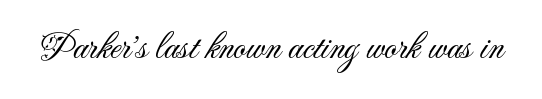
The type is set solid horizontally, with unmodified tracking. Character widths vary here, with narrow letters taking less room than wide ones. What kind of face is this? One without serifs — a sans. The foot of each line stays bare and open.
